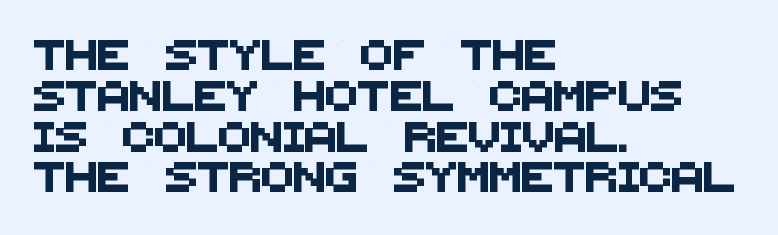
Q: Is the typeface a serif or a sans-serif typeface? A: Sans-serif.
Q: Is the text underlined? A: No.
Q: How is the paragraph aligned? A: Left-aligned.
Q: Is the spacing between letters normal or unusually wide? A: Normal.
Q: Is the spacing between lines tight, normal or loose? A: Normal.
Q: Width (condensed, normal, or wide)? A: Normal.
Q: Stroke contrast? A: Medium.
Q: x-height? A: Large.
Q: Monospaced? A: No.
